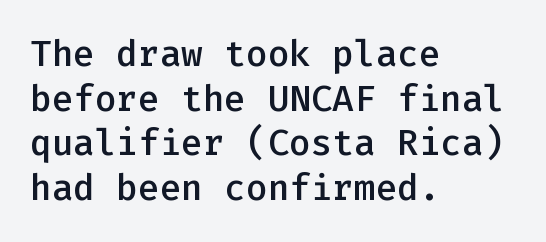
{"serif": "no", "italic": "no", "bold": "semi", "weight": "semibold", "width": "normal", "stroke_contrast": "low", "x_height": "medium", "monospaced": "yes", "underline": "no", "align": "left", "line_spacing_ratio": 1.24, "letter_spacing": "normal", "letter_spacing_em": 0.0, "glyph_px": 36}
